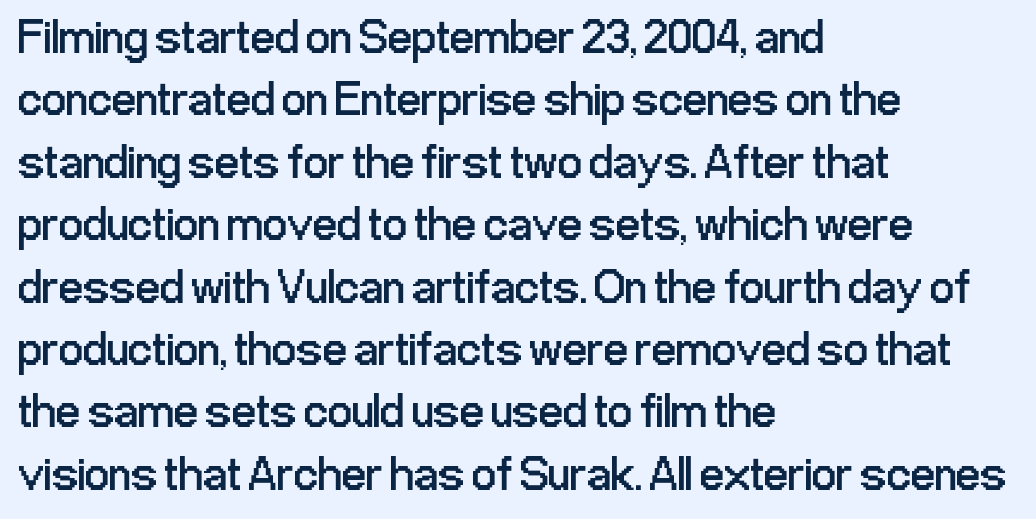
The image shows 48 px regular-weight, condensed sans-serif type, upright; set left-aligned, normal line spacing (1.3x), normal letter spacing, not underlined; low stroke contrast and a medium x-height.
